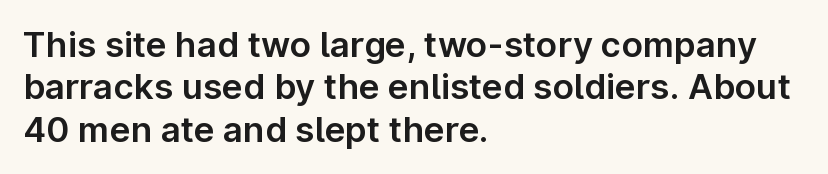
{"serif": "no", "italic": "no", "width": "normal", "stroke_contrast": "low", "x_height": "medium", "monospaced": "no", "underline": "no", "align": "left", "line_spacing_ratio": 1.21, "letter_spacing": "normal", "letter_spacing_em": 0.0, "glyph_px": 35}
